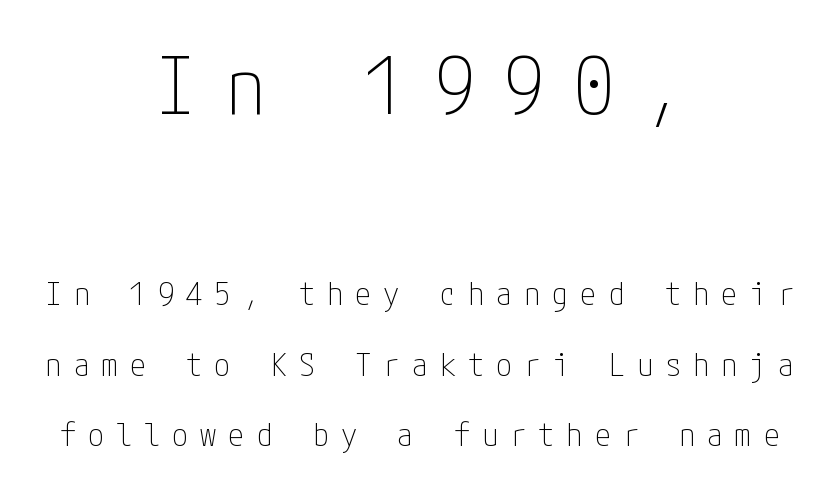
{"serif": "no", "italic": "no", "bold": "no", "weight": "thin", "width": "condensed", "stroke_contrast": "low", "x_height": "medium", "underline": "no", "align": "center", "line_spacing": "loose", "line_spacing_ratio": 2.21, "letter_spacing": "wide", "letter_spacing_em": 0.38, "larger_block": "first", "size_ratio": 2.47, "glyph_px": 79}
